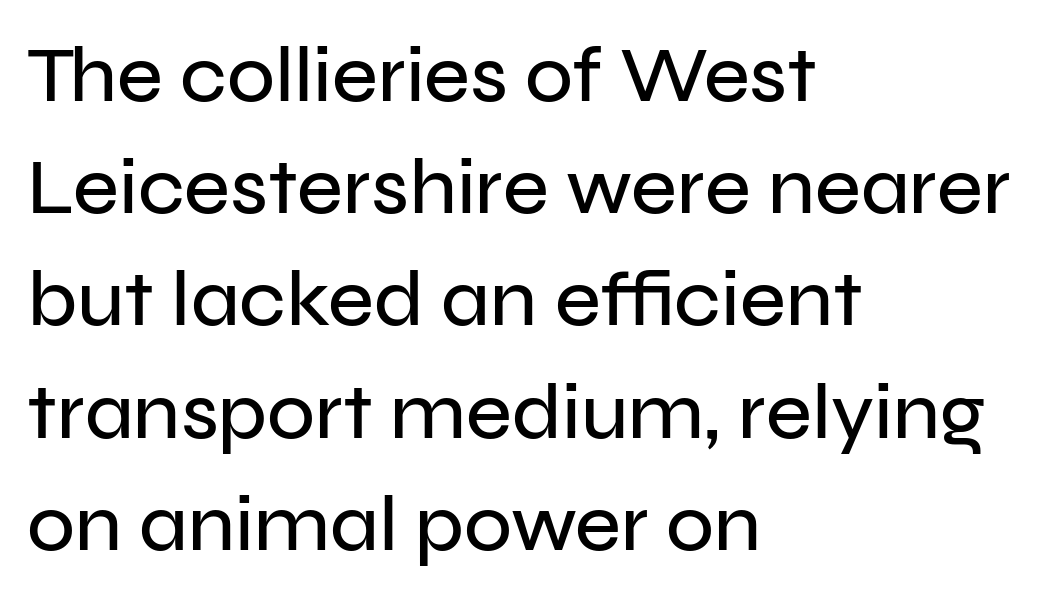
{"serif": "no", "italic": "no", "width": "normal", "stroke_contrast": "low", "x_height": "medium", "monospaced": "no", "underline": "no", "align": "left", "line_spacing": "normal", "line_spacing_ratio": 1.42, "letter_spacing": "normal", "letter_spacing_em": 0.0, "glyph_px": 79}
